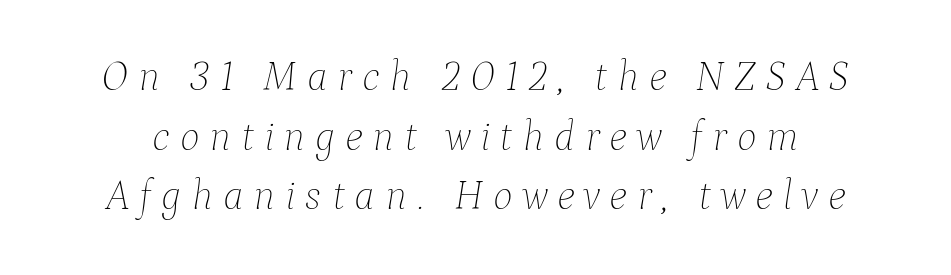
Q: Is the text bold? A: No.
Q: Is the text italic (slanted)? A: Yes, it leans right by about 9 degrees.
Q: Is the text underlined? A: No.
Q: Is the spacing between letters normal or unusually wide? A: Unusually wide.
Q: Is the spacing between lines tight, normal or loose? A: Normal.
Q: Width (condensed, normal, or wide)? A: Normal.
Q: Stroke contrast? A: Low.
Q: x-height? A: Medium.
Q: Monospaced? A: No.
